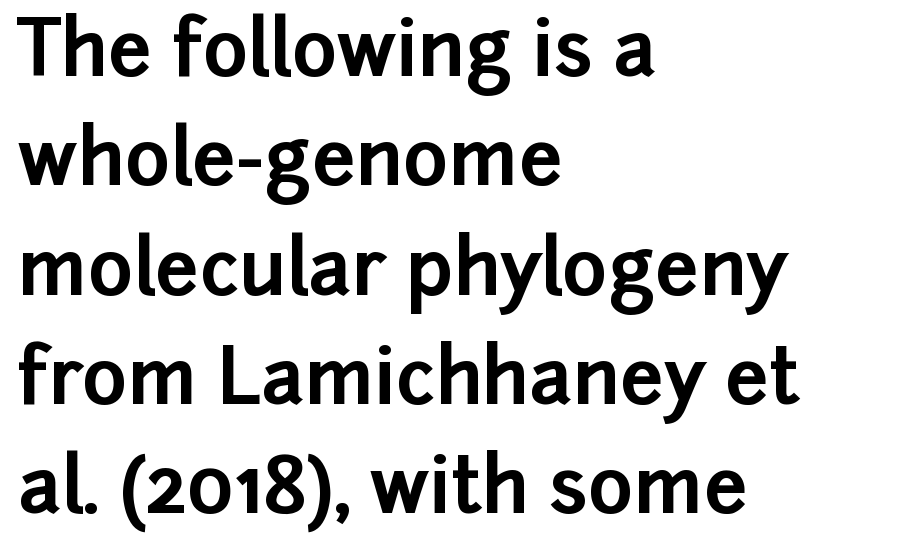
Q: Is the text bold? A: Yes.
Q: Is the text italic (slanted)? A: No, it is upright.
Q: Is the typeface a serif or a sans-serif typeface? A: Sans-serif.
Q: Is the text underlined? A: No.
Q: How is the paragraph aligned? A: Left-aligned.
Q: Is the spacing between letters normal or unusually wide? A: Normal.
Q: Is the spacing between lines tight, normal or loose? A: Normal.
Q: Width (condensed, normal, or wide)? A: Normal.
Q: Stroke contrast? A: Low.
Q: x-height? A: Medium.
Q: Monospaced? A: No.
